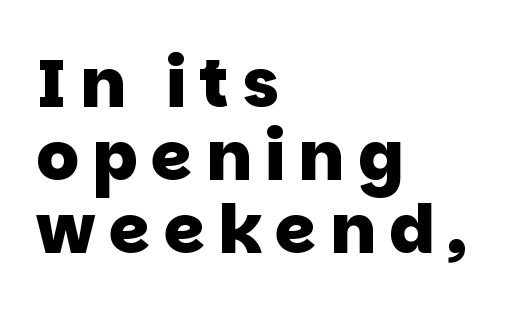
Q: Is the text bold? A: Yes.
Q: Is the typeface a serif or a sans-serif typeface? A: Sans-serif.
Q: Is the text underlined? A: No.
Q: How is the paragraph aligned? A: Left-aligned.
Q: Is the spacing between letters normal or unusually wide? A: Unusually wide.
Q: Is the spacing between lines tight, normal or loose? A: Tight.
Q: Width (condensed, normal, or wide)? A: Normal.
Q: Stroke contrast? A: Low.
Q: x-height? A: Large.
Q: Monospaced? A: No.
